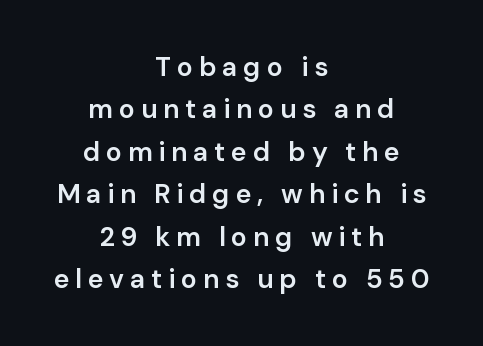
Q: Is the text bold? A: Semi-bold.
Q: Is the text italic (slanted)? A: No, it is upright.
Q: Is the text underlined? A: No.
Q: How is the paragraph aligned? A: Centered.
Q: Is the spacing between letters normal or unusually wide? A: Unusually wide.
Q: Is the spacing between lines tight, normal or loose? A: Normal.
